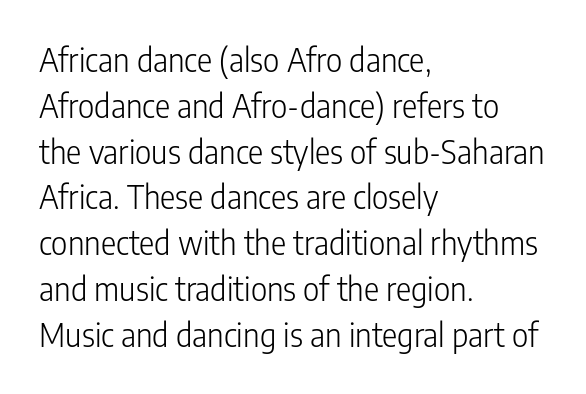
The space directly below the letters is spotless. The letters advance in unequal steps, a hallmark of proportional type. Short note: letters normally spaced. Baseline-to-baseline distance is the conventional proportion of letter height. Stems here are at most as thick as an everyday book face.
